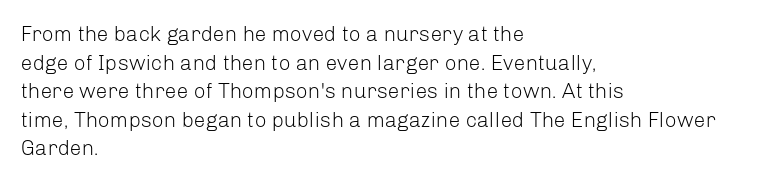
{"italic": "no", "bold": "no", "underline": "no", "align": "left", "line_spacing": "normal", "line_spacing_ratio": 1.36, "letter_spacing": "normal", "letter_spacing_em": 0.0, "glyph_px": 21}
